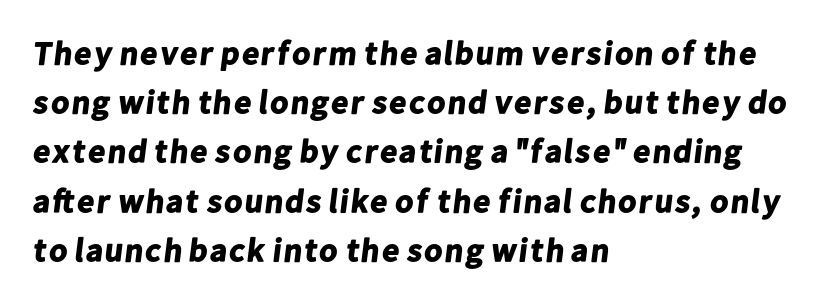
Vertically, the passage feels balanced, rows spaced as you'd expect. This rendering leaves character spacing at its baseline value. Each letter's strokes conclude bluntly, with no projecting serifs. Think of a printed novel: that variable character pitch is what you see here. Left-aligned paragraph, ragged on the right.
